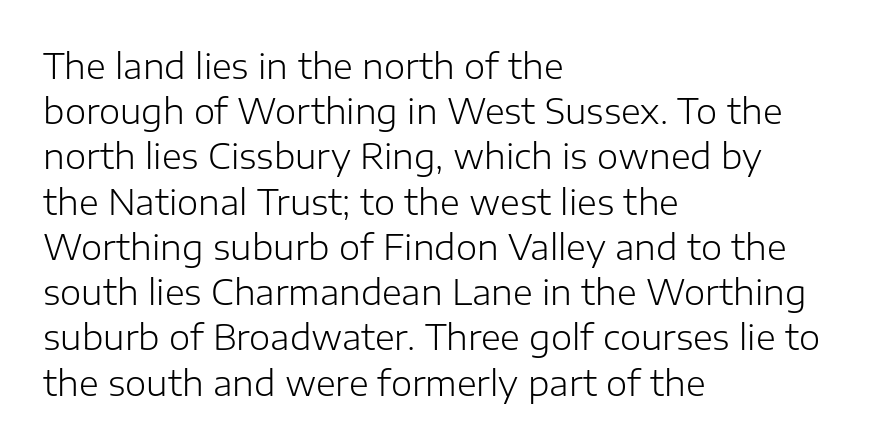
Q: Is the text bold? A: No.
Q: Is the text italic (slanted)? A: No, it is upright.
Q: Is the typeface a serif or a sans-serif typeface? A: Sans-serif.
Q: Is the text underlined? A: No.
Q: How is the paragraph aligned? A: Left-aligned.
Q: Is the spacing between letters normal or unusually wide? A: Normal.
Q: Is the spacing between lines tight, normal or loose? A: Normal.
Q: Width (condensed, normal, or wide)? A: Normal.
Q: Stroke contrast? A: Low.
Q: x-height? A: Medium.
Q: Monospaced? A: No.
